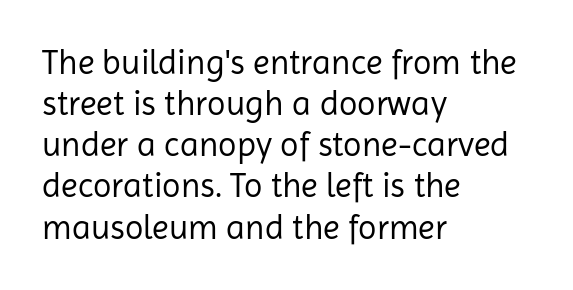
{"serif": "no", "italic": "no", "bold": "no", "weight": "regular", "width": "normal", "stroke_contrast": "low", "x_height": "medium", "monospaced": "no", "underline": "no", "align": "left", "line_spacing_ratio": 1.21, "letter_spacing": "normal", "letter_spacing_em": 0.0, "glyph_px": 34}
